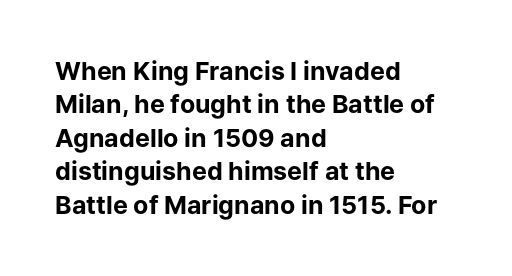
Notice how the passage keeps a crisp vertical edge on the left only. Ordinary non-slanted type is in use. This sample uses plain, unmodified letter spacing. Strong, thick strokes mark this as bold type. Normally led — the rows are evenly, conventionally spaced.
